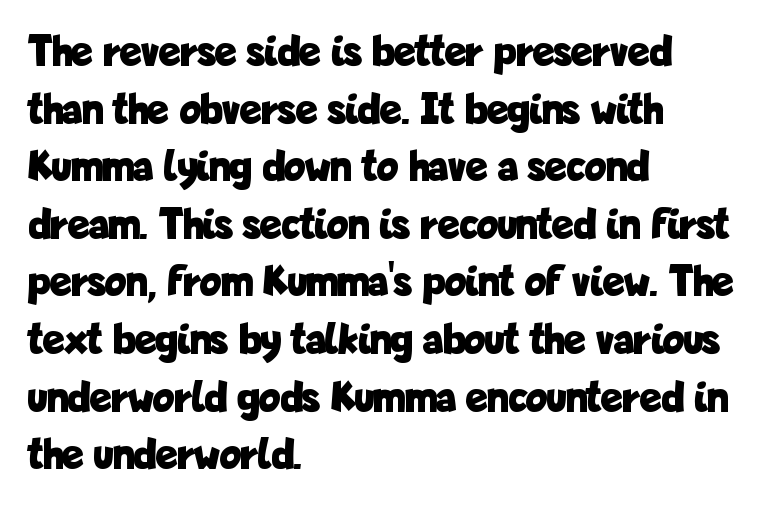
Letters rest on an invisible, unmarked baseline. Nope, not italic — everything's standing straight. The space between consecutive lines is moderate. Stroke terminals: plain, sans-serif.
